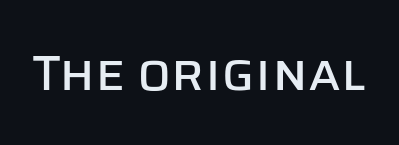
Character widths vary here, with narrow letters taking less room than wide ones. The passage shown is not underscored anywhere. Every stem runs plumb, perpendicular to the baseline. Serif or sans? Sans — the stroke terminals are bare.
